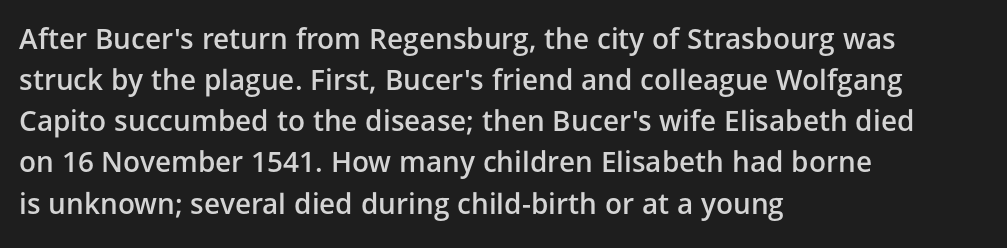
Caption: standard tracking, unaltered. Grotesque or geometric, the face here clearly has no serifs. The letters stand upright; this is a roman face. How heavy is the stroke? Medium-heavy — a semibold, shy of bold. Reading down the column, the eye jumps a familiar distance to each next line. The passage shown is not underscored anywhere.
